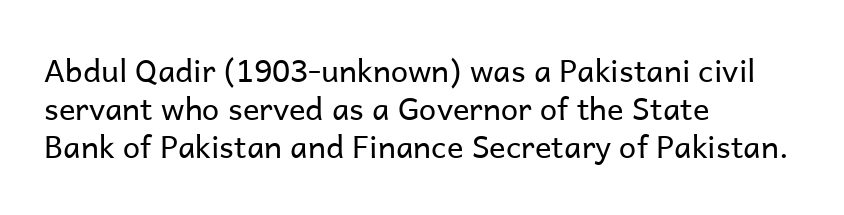
{"serif": "no", "italic": "no", "bold": "no", "weight": "regular", "width": "normal", "stroke_contrast": "low", "x_height": "medium", "monospaced": "no", "underline": "no", "align": "left", "line_spacing_ratio": 1.22, "letter_spacing": "normal", "letter_spacing_em": 0.0, "glyph_px": 31}
